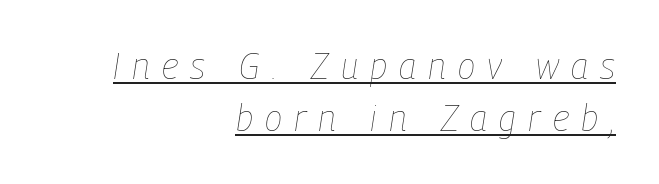
The image shows 36 px thin, condensed type, italic (leaning right); set right-aligned, normal line spacing (1.44x), unusually wide letter spacing (+0.34 em), underlined; low stroke contrast and a medium x-height.
